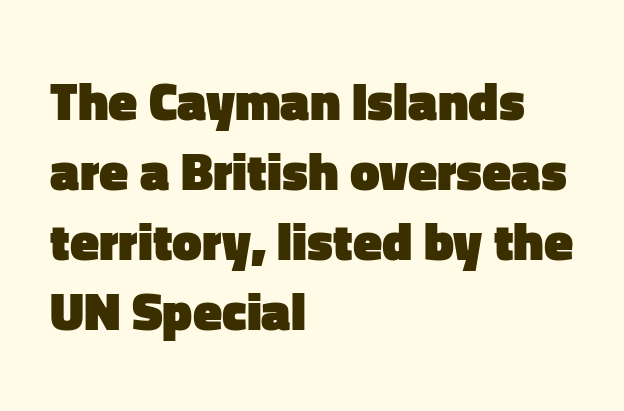
Q: Is the text bold? A: Yes.
Q: Is the text italic (slanted)? A: No, it is upright.
Q: Is the typeface a serif or a sans-serif typeface? A: Sans-serif.
Q: Is the text underlined? A: No.
Q: How is the paragraph aligned? A: Left-aligned.
Q: Is the spacing between letters normal or unusually wide? A: Normal.
Q: Is the spacing between lines tight, normal or loose? A: Normal.
Q: Width (condensed, normal, or wide)? A: Normal.
Q: Stroke contrast? A: Low.
Q: x-height? A: Medium.
Q: Monospaced? A: No.
